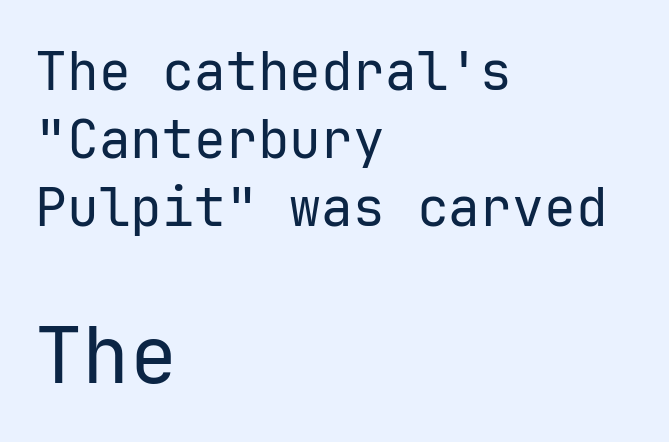
Q: Is the text bold? A: No.
Q: Is the text italic (slanted)? A: No, it is upright.
Q: Is the typeface a serif or a sans-serif typeface? A: Sans-serif.
Q: Is the text underlined? A: No.
Q: How is the paragraph aligned? A: Left-aligned.
Q: Is the spacing between letters normal or unusually wide? A: Normal.
Q: Is the spacing between lines tight, normal or loose? A: Normal.
Q: Which block of text is set in a larger size, the first (top) or the second (bottom)? A: The second (bottom) one.
Q: Width (condensed, normal, or wide)? A: Normal.
Q: Stroke contrast? A: Low.
Q: x-height? A: Medium.
Q: Monospaced? A: Yes.
